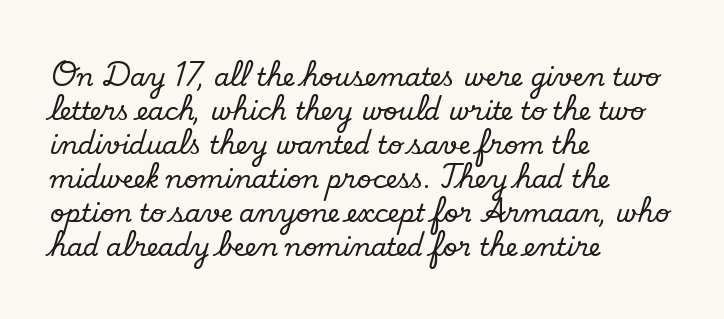
The image shows 25 px text type; set left-aligned, normal line spacing (1.36x), normal letter spacing, not underlined.
